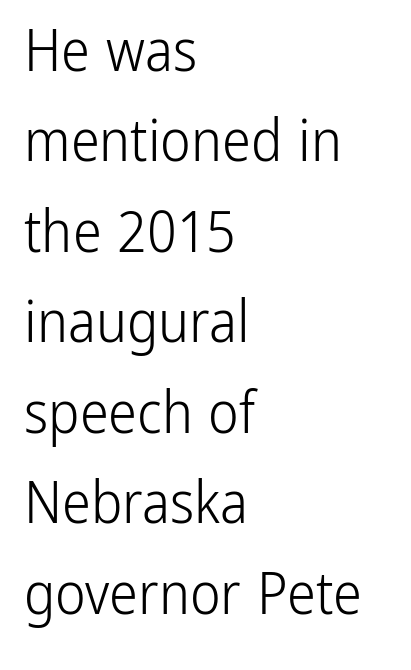
{"serif": "no", "italic": "no", "bold": "no", "weight": "light", "width": "condensed", "stroke_contrast": "low", "x_height": "medium", "monospaced": "no", "underline": "no", "align": "left", "line_spacing": "normal", "line_spacing_ratio": 1.56, "letter_spacing": "normal", "letter_spacing_em": 0.0, "glyph_px": 58}
